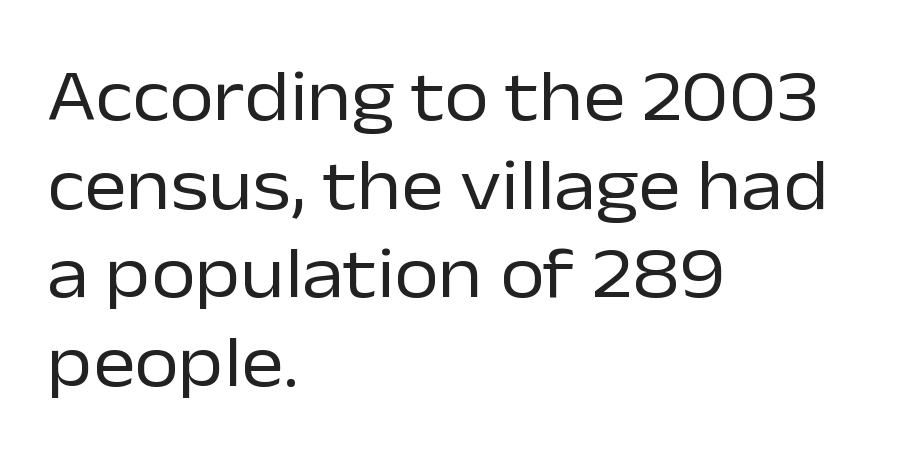
The image shows 72 px regular-weight sans-serif type, upright; set left-aligned, line spacing 1.23x, normal letter spacing, not underlined; low stroke contrast and a medium x-height.
